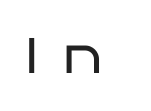
{"serif": "no", "italic": "no", "bold": "no", "weight": "regular", "width": "wide", "stroke_contrast": "low", "x_height": "large", "monospaced": "no", "underline": "no", "letter_spacing": "wide", "letter_spacing_em": 0.49, "glyph_px": 50}
